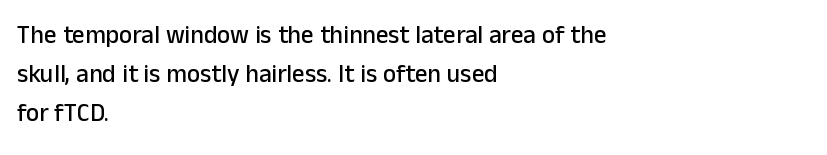
The image shows 25 px text type, upright; set left-aligned, normal line spacing (1.56x), normal letter spacing, not underlined.
